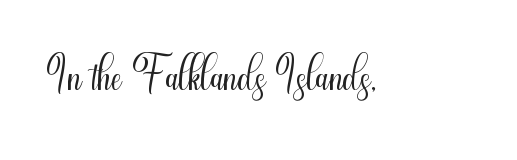
The image shows 65 px light, condensed sans-serif type; set normal letter spacing, not underlined; medium stroke contrast and a small x-height.
